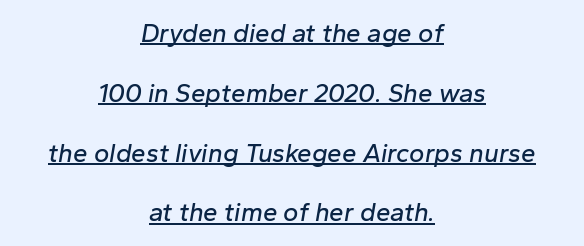
Q: Is the text italic (slanted)? A: Yes, it leans right by about 10 degrees.
Q: Is the text underlined? A: Yes.
Q: How is the paragraph aligned? A: Centered.
Q: Is the spacing between letters normal or unusually wide? A: Normal.
Q: Is the spacing between lines tight, normal or loose? A: Loose.
